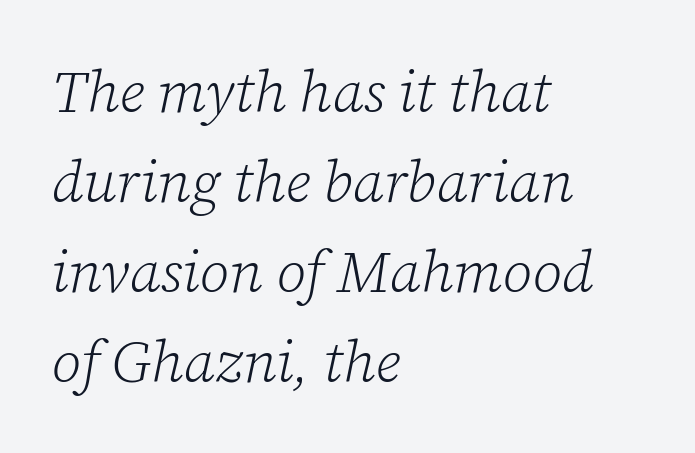
Q: Is the text bold? A: No.
Q: Is the text italic (slanted)? A: Yes, it leans right by about 12 degrees.
Q: Is the typeface a serif or a sans-serif typeface? A: Serif.
Q: Is the text underlined? A: No.
Q: How is the paragraph aligned? A: Left-aligned.
Q: Is the spacing between letters normal or unusually wide? A: Normal.
Q: Is the spacing between lines tight, normal or loose? A: Normal.
Q: Width (condensed, normal, or wide)? A: Normal.
Q: Stroke contrast? A: Low.
Q: x-height? A: Medium.
Q: Monospaced? A: No.
